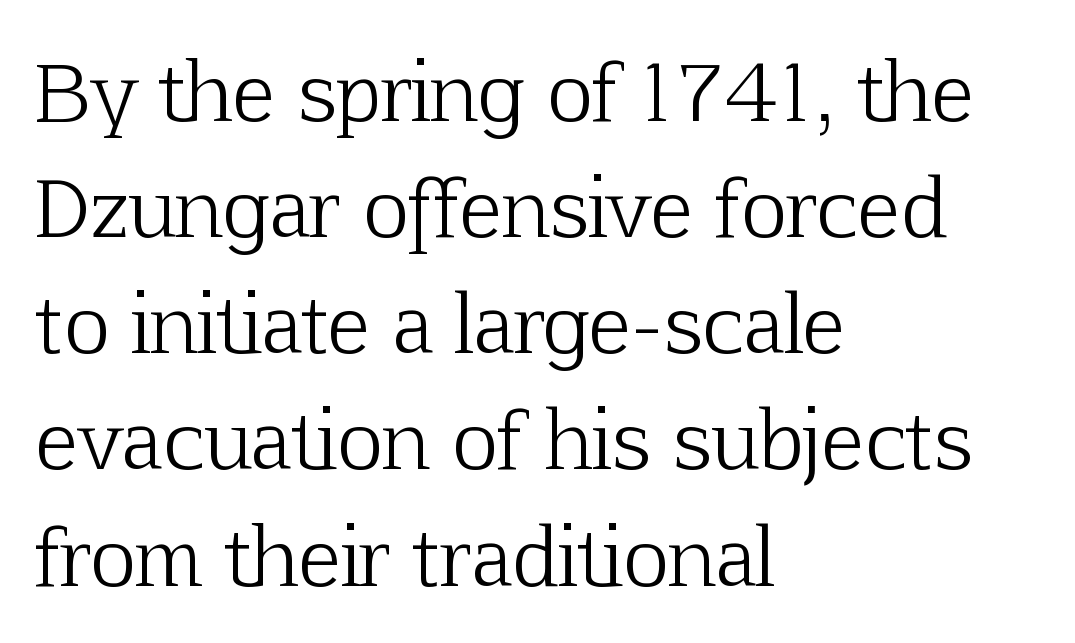
Q: Is the text bold? A: No.
Q: Is the text italic (slanted)? A: No, it is upright.
Q: Is the typeface a serif or a sans-serif typeface? A: Serif.
Q: Is the text underlined? A: No.
Q: How is the paragraph aligned? A: Left-aligned.
Q: Is the spacing between letters normal or unusually wide? A: Normal.
Q: Is the spacing between lines tight, normal or loose? A: Normal.
Q: Width (condensed, normal, or wide)? A: Normal.
Q: Stroke contrast? A: Low.
Q: x-height? A: Medium.
Q: Monospaced? A: No.
